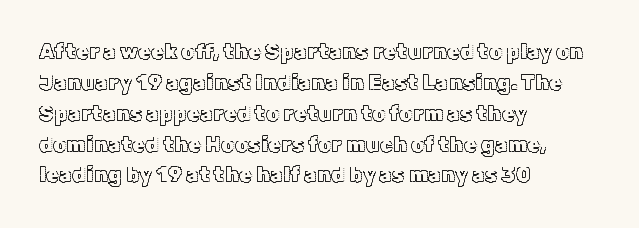
{"italic": "no", "underline": "no", "align": "left", "line_spacing": "normal", "line_spacing_ratio": 1.47, "letter_spacing": "normal", "letter_spacing_em": 0.0, "glyph_px": 21}
